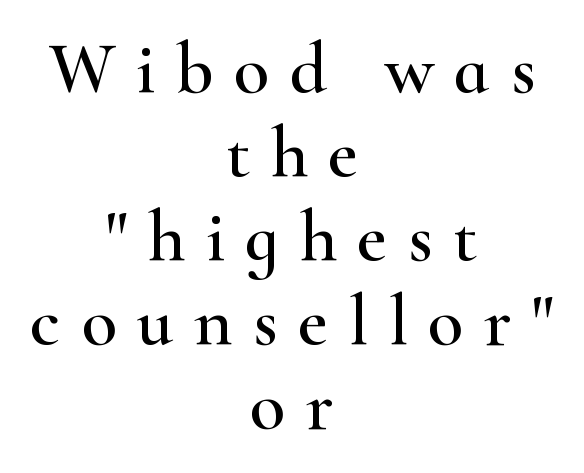
Q: Is the text italic (slanted)? A: No, it is upright.
Q: Is the typeface a serif or a sans-serif typeface? A: Serif.
Q: Is the text underlined? A: No.
Q: How is the paragraph aligned? A: Centered.
Q: Is the spacing between letters normal or unusually wide? A: Unusually wide.
Q: Is the spacing between lines tight, normal or loose? A: Tight.
Q: Width (condensed, normal, or wide)? A: Wide.
Q: Stroke contrast? A: High.
Q: x-height? A: Small.
Q: Monospaced? A: No.
